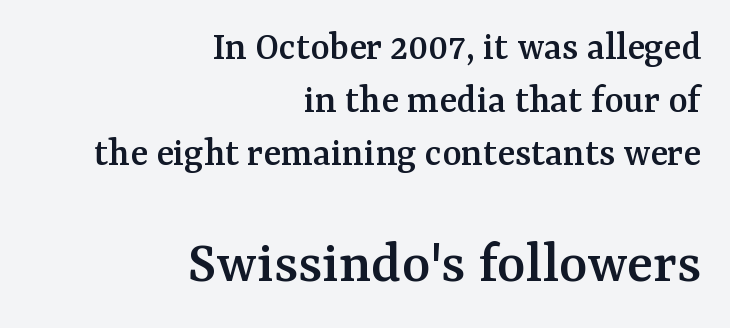
Q: Is the text italic (slanted)? A: No, it is upright.
Q: Is the typeface a serif or a sans-serif typeface? A: Serif.
Q: Is the text underlined? A: No.
Q: How is the paragraph aligned? A: Right-aligned.
Q: Is the spacing between letters normal or unusually wide? A: Normal.
Q: Is the spacing between lines tight, normal or loose? A: Normal.
Q: Which block of text is set in a larger size, the first (top) or the second (bottom)? A: The second (bottom) one.
Q: Width (condensed, normal, or wide)? A: Normal.
Q: Stroke contrast? A: Medium.
Q: x-height? A: Medium.
Q: Monospaced? A: No.
